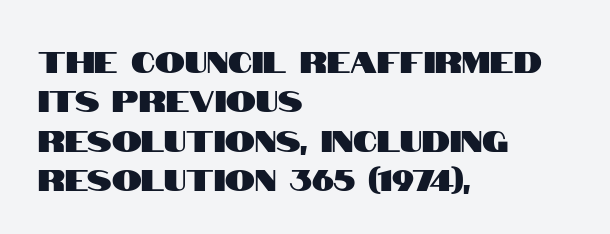
{"serif": "no", "italic": "no", "width": "condensed", "stroke_contrast": "high", "x_height": "large", "monospaced": "no", "underline": "no", "align": "left", "line_spacing": "normal", "line_spacing_ratio": 1.31, "letter_spacing": "normal", "letter_spacing_em": 0.0, "glyph_px": 30}
